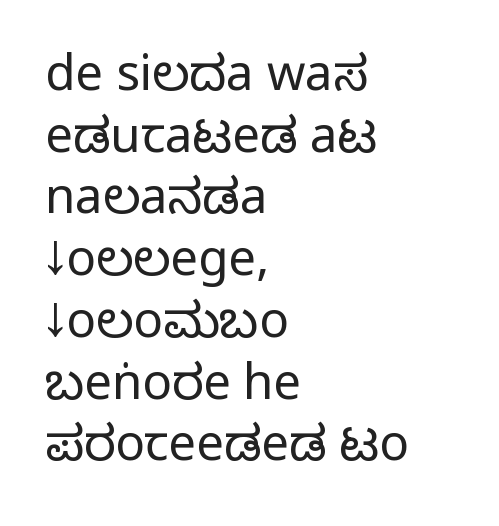
Looks like regular typesetting: each glyph gets only the width it needs. Compared with typical paragraphs, the rows here are spaced about the same. Standard letterfit; no display-style spreading of the glyphs. Look at the bottom of the vertical strokes: they stop flat, with no serifs.
